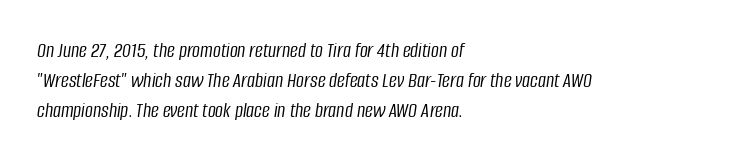
{"italic": "yes", "lean": "right", "slant_degrees": 8, "bold": "no", "underline": "no", "align": "left", "line_spacing": "normal", "line_spacing_ratio": 1.37, "letter_spacing": "normal", "letter_spacing_em": 0.0, "glyph_px": 22}
